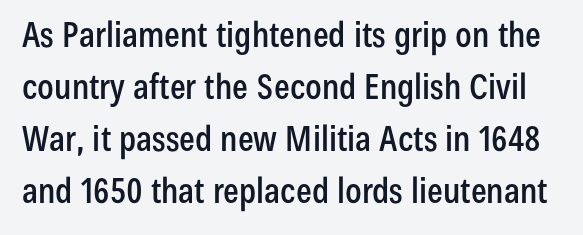
Evenly set lines give the paragraph a standard silhouette. Italic: no, the glyphs are upright roman. Just letters on the line, the space beneath them empty. How are the letters spaced? Ordinarily, with no added tracking. These lines are rendered in a variable-pitch font.
